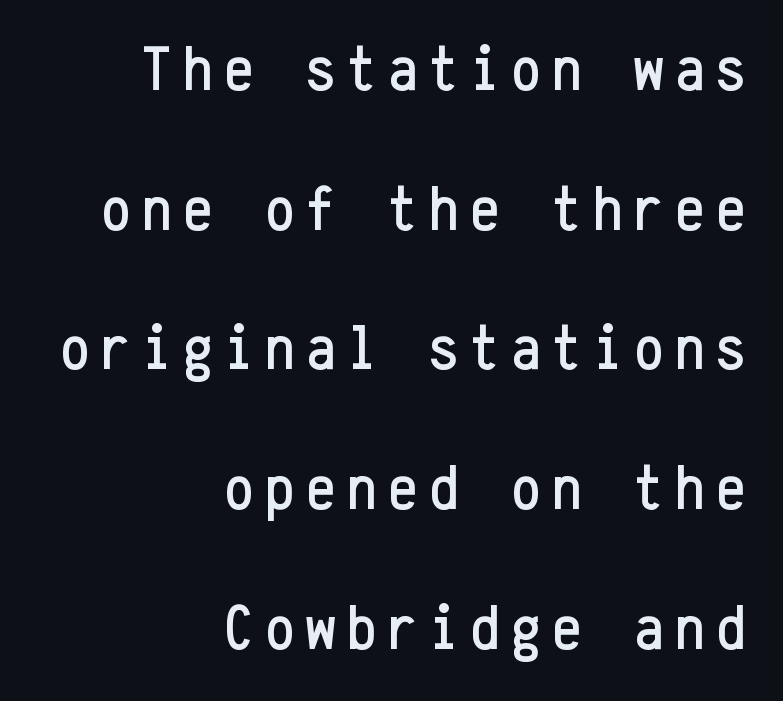
The image shows 65 px condensed sans-serif type, upright, monospaced; set right-aligned, loose line spacing (2.15x), not underlined; low stroke contrast and a medium x-height.
